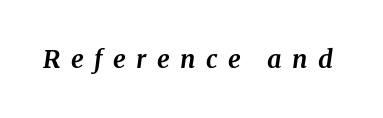
Bare-footed words on every line. These lines were composed using italics. The sample has been set heavy, in full bold. The horizontal fit of the characters is loose and conspicuously gappy.
